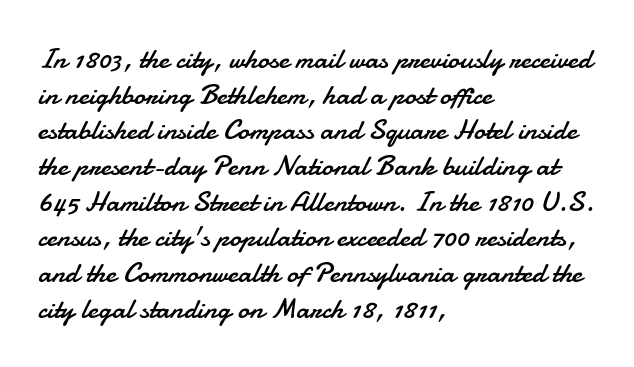
The image shows 29 px regular-weight sans-serif type; set left-aligned, line spacing 1.23x, normal letter spacing, not underlined; low stroke contrast and a small x-height.
